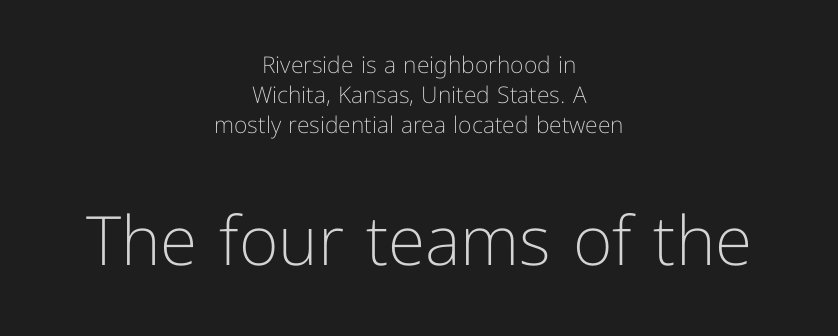
The image shows 68 px light sans-serif type, upright; set centered, normal line spacing (1.3x), normal letter spacing, not underlined; the second (bottom) block is 2.96x larger; low stroke contrast and a medium x-height.
